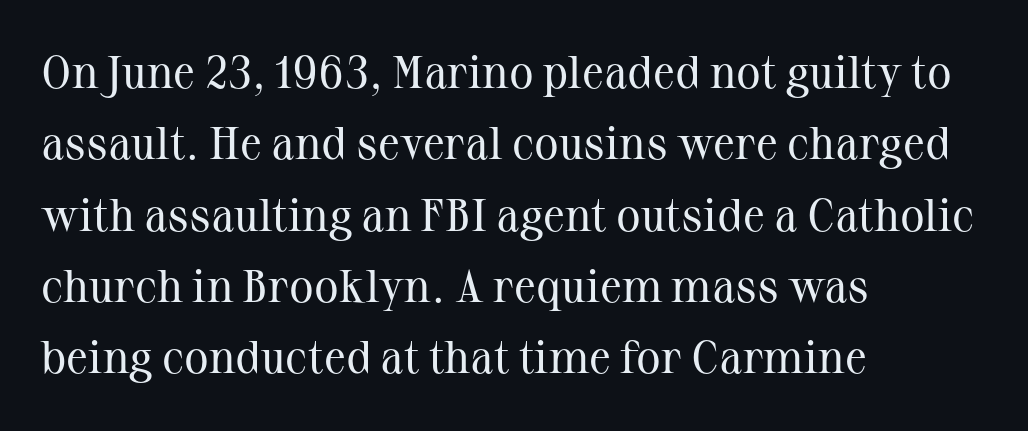
The image shows 46 px regular-weight serif type, upright; set left-aligned, normal line spacing (1.55x), normal letter spacing, not underlined; medium stroke contrast and a medium x-height.
